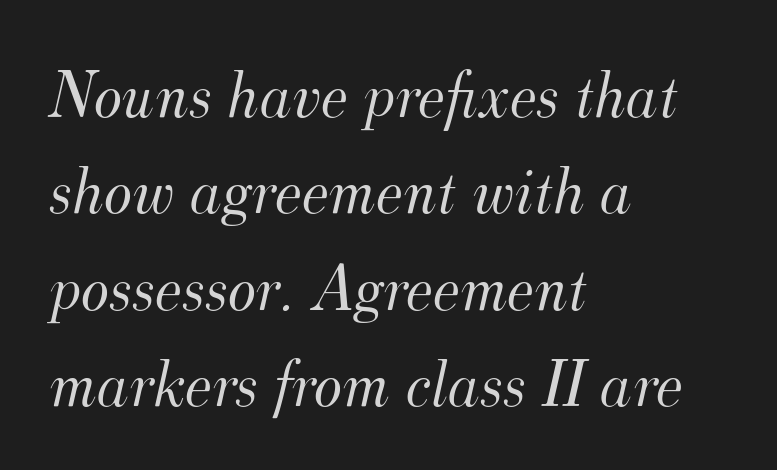
Q: Is the text bold? A: No.
Q: Is the text italic (slanted)? A: Yes, it leans right by about 12 degrees.
Q: Is the typeface a serif or a sans-serif typeface? A: Serif.
Q: Is the text underlined? A: No.
Q: How is the paragraph aligned? A: Left-aligned.
Q: Is the spacing between letters normal or unusually wide? A: Normal.
Q: Is the spacing between lines tight, normal or loose? A: Normal.
Q: Width (condensed, normal, or wide)? A: Normal.
Q: Stroke contrast? A: Medium.
Q: x-height? A: Small.
Q: Monospaced? A: No.
